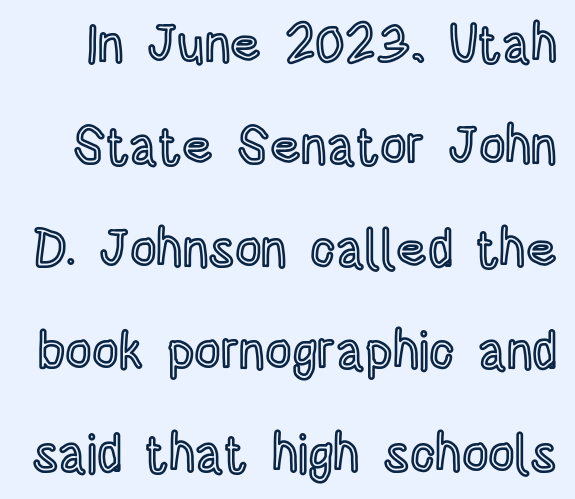
{"italic": "no", "width": "condensed", "x_height": "large", "monospaced": "no", "underline": "no", "line_spacing": "loose", "line_spacing_ratio": 1.97, "letter_spacing": "normal", "letter_spacing_em": 0.0, "glyph_px": 52}
